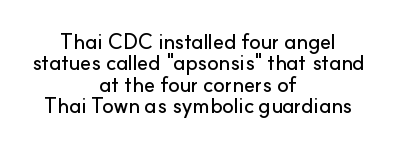
Q: Is the text italic (slanted)? A: No, it is upright.
Q: Is the text underlined? A: No.
Q: How is the paragraph aligned? A: Centered.
Q: Is the spacing between letters normal or unusually wide? A: Normal.
Q: Is the spacing between lines tight, normal or loose? A: Tight.
